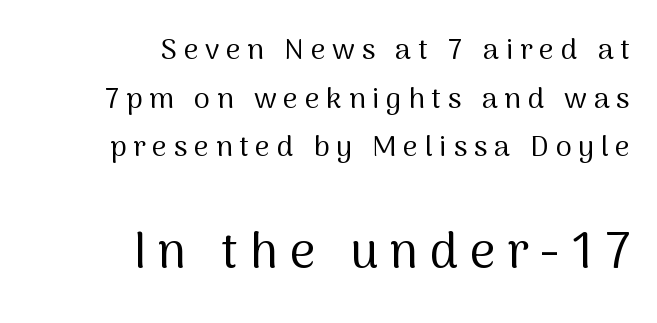
{"serif": "no", "italic": "no", "bold": "no", "weight": "regular", "width": "normal", "stroke_contrast": "medium", "x_height": "medium", "monospaced": "no", "underline": "no", "align": "right", "line_spacing": "normal", "line_spacing_ratio": 1.68, "letter_spacing": "wide", "letter_spacing_em": 0.23, "larger_block": "second", "size_ratio": 1.72, "glyph_px": 50}
